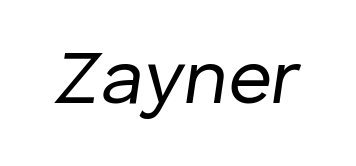
The image shows 77 px regular-weight type, italic (leaning right); set normal letter spacing, not underlined; low stroke contrast and a medium x-height.
